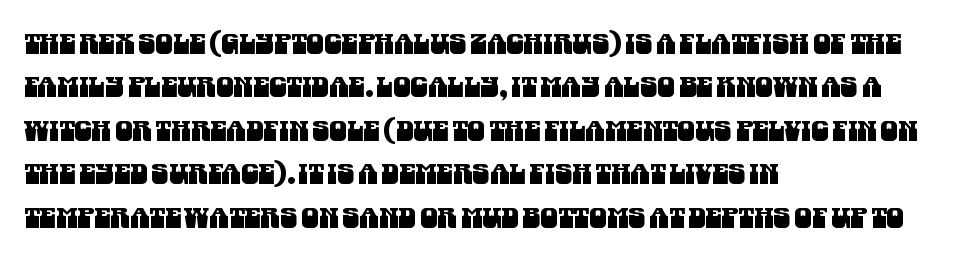
{"serif": "no", "width": "condensed", "stroke_contrast": "medium", "x_height": "large", "monospaced": "no", "underline": "no", "align": "left", "line_spacing": "normal", "line_spacing_ratio": 1.55, "letter_spacing": "normal", "letter_spacing_em": 0.0, "glyph_px": 28}
